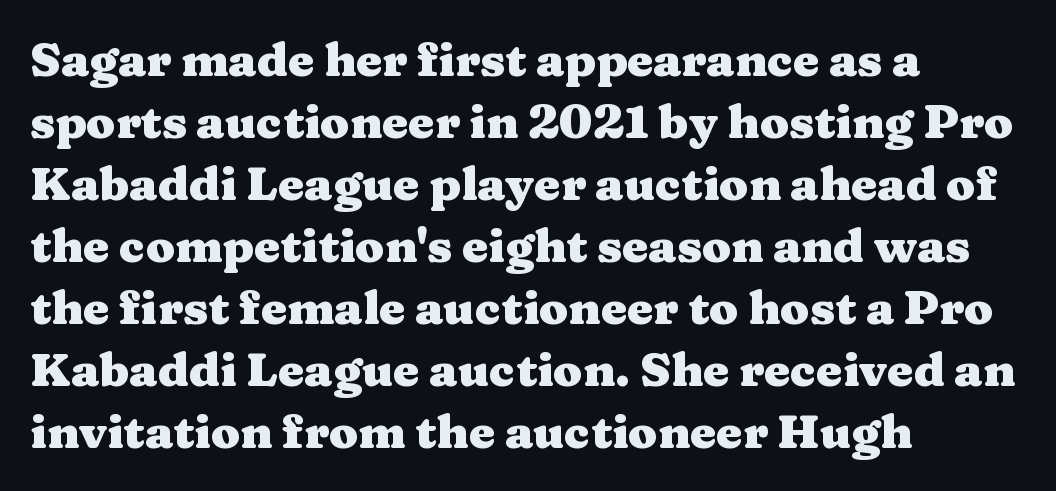
The image shows 47 px heavy, wide serif type, upright; set left-aligned, normal line spacing (1.32x), normal letter spacing, not underlined; medium stroke contrast and a medium x-height.
